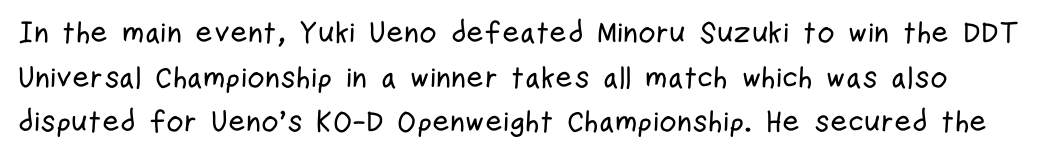
Q: Is the text italic (slanted)? A: No, it is upright.
Q: Is the typeface a serif or a sans-serif typeface? A: Sans-serif.
Q: Is the text underlined? A: No.
Q: Is the spacing between letters normal or unusually wide? A: Normal.
Q: Is the spacing between lines tight, normal or loose? A: Normal.
Q: Width (condensed, normal, or wide)? A: Condensed.
Q: Stroke contrast? A: Low.
Q: x-height? A: Medium.
Q: Monospaced? A: No.
